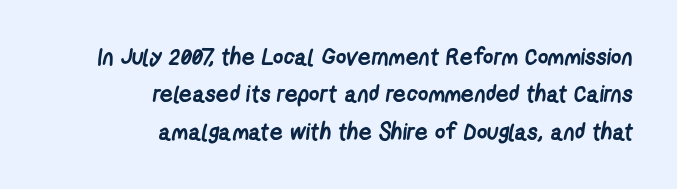
Q: Is the text bold? A: Yes.
Q: Is the text underlined? A: No.
Q: How is the paragraph aligned? A: Right-aligned.
Q: Is the spacing between letters normal or unusually wide? A: Normal.
Q: Is the spacing between lines tight, normal or loose? A: Normal.
